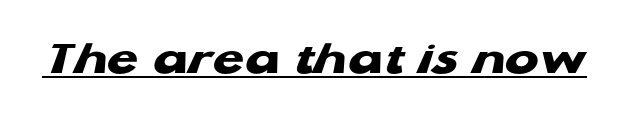
{"serif": "no", "bold": "yes", "weight": "heavy", "width": "wide", "stroke_contrast": "low", "x_height": "medium", "monospaced": "no", "underline": "yes", "letter_spacing": "normal", "letter_spacing_em": 0.0, "glyph_px": 50}
